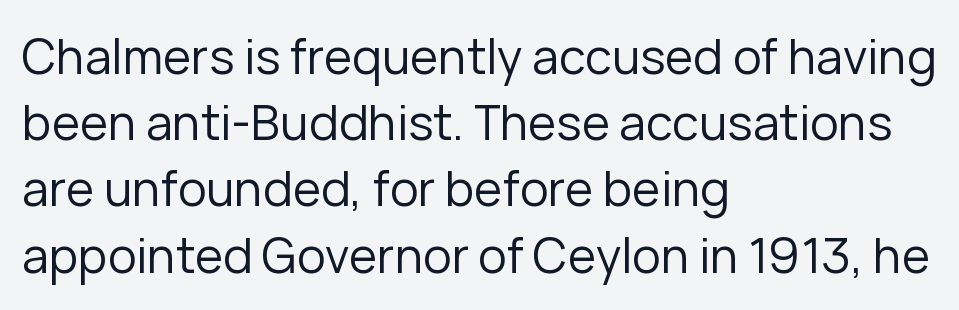
Q: Is the text bold? A: No.
Q: Is the text italic (slanted)? A: No, it is upright.
Q: Is the typeface a serif or a sans-serif typeface? A: Sans-serif.
Q: Is the text underlined? A: No.
Q: How is the paragraph aligned? A: Left-aligned.
Q: Is the spacing between letters normal or unusually wide? A: Normal.
Q: Is the spacing between lines tight, normal or loose? A: Normal.
Q: Width (condensed, normal, or wide)? A: Normal.
Q: Stroke contrast? A: Low.
Q: x-height? A: Medium.
Q: Monospaced? A: No.
